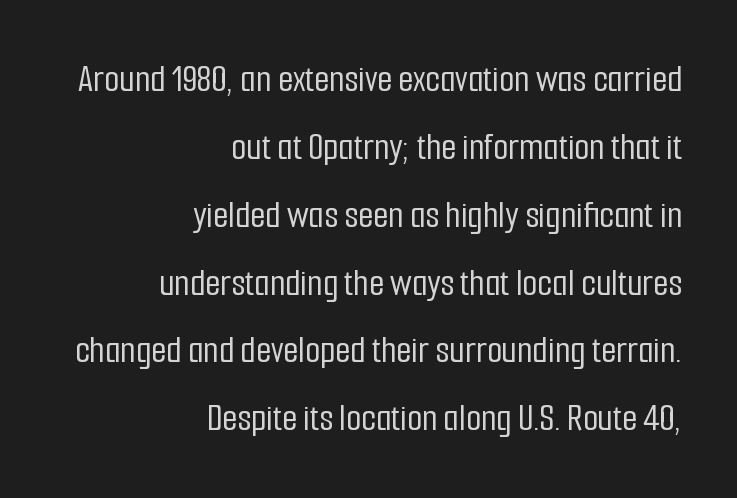
{"serif": "no", "italic": "no", "width": "condensed", "stroke_contrast": "low", "x_height": "medium", "monospaced": "no", "underline": "no", "align": "right", "line_spacing_ratio": 1.74, "letter_spacing": "normal", "letter_spacing_em": 0.0, "glyph_px": 39}
